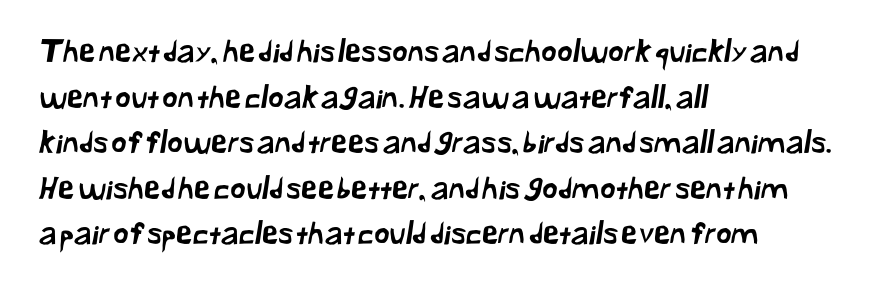
{"serif": "no", "width": "normal", "stroke_contrast": "low", "x_height": "medium", "monospaced": "no", "underline": "no", "align": "left", "line_spacing": "normal", "line_spacing_ratio": 1.52, "letter_spacing": "normal", "letter_spacing_em": 0.0, "glyph_px": 30}
